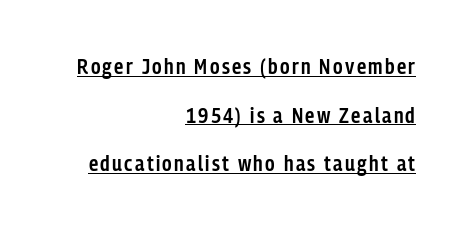
The image shows 21 px text type, upright; set right-aligned, loose line spacing (2.32x), underlined.
